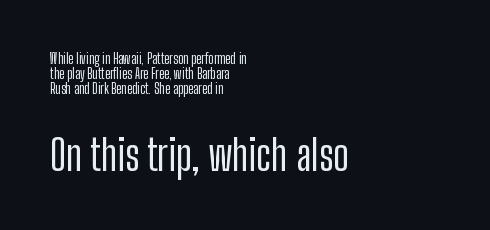
Q: Is the text italic (slanted)? A: No, it is upright.
Q: Is the typeface a serif or a sans-serif typeface? A: Sans-serif.
Q: Is the text underlined? A: No.
Q: How is the paragraph aligned? A: Left-aligned.
Q: Is the spacing between letters normal or unusually wide? A: Normal.
Q: Is the spacing between lines tight, normal or loose? A: Tight.
Q: Which block of text is set in a larger size, the first (top) or the second (bottom)? A: The second (bottom) one.
Q: Width (condensed, normal, or wide)? A: Condensed.
Q: Stroke contrast? A: Low.
Q: x-height? A: Medium.
Q: Monospaced? A: No.
